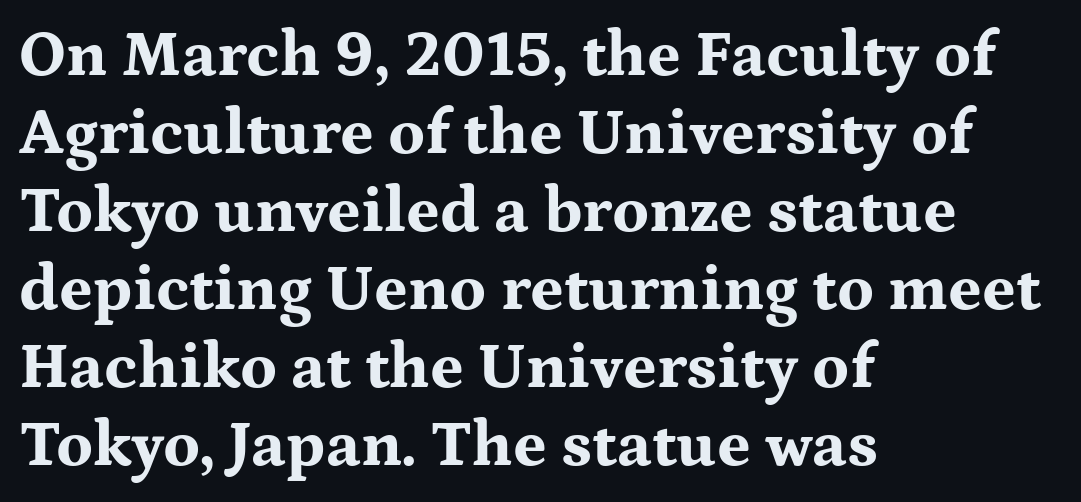
{"serif": "yes", "italic": "no", "bold": "yes", "weight": "bold", "width": "wide", "stroke_contrast": "medium", "x_height": "medium", "monospaced": "no", "underline": "no", "align": "left", "line_spacing_ratio": 1.2, "letter_spacing": "normal", "letter_spacing_em": 0.0, "glyph_px": 65}
